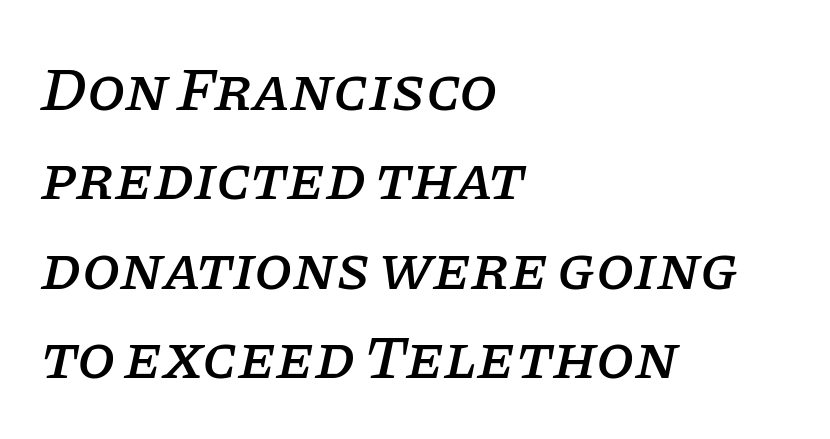
Clear beneath every line of the passage. Compared with typical paragraphs, the rows here are spaced about the same. Think of a printed novel: that variable character pitch is what you see here. A typesetter would call this zero additional tracking. Designer's note — italics engaged.
